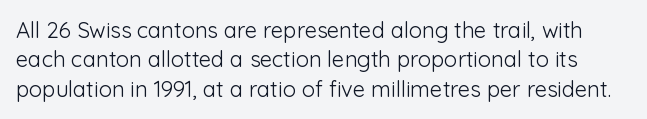
The image shows 22 px text type, upright; set normal line spacing (1.33x), normal letter spacing, not underlined.
